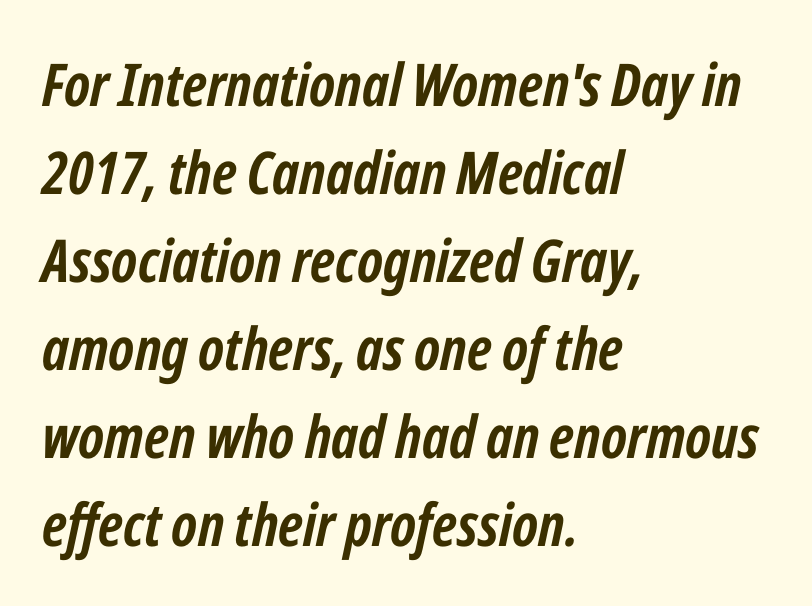
{"italic": "yes", "lean": "right", "slant_degrees": 12, "bold": "yes", "weight": "semibold", "width": "condensed", "stroke_contrast": "low", "x_height": "medium", "monospaced": "no", "underline": "no", "align": "left", "line_spacing": "normal", "line_spacing_ratio": 1.49, "letter_spacing": "normal", "letter_spacing_em": 0.0, "glyph_px": 59}
